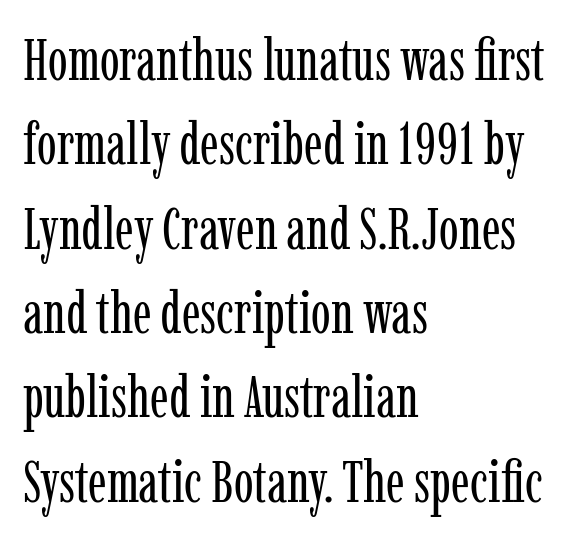
Q: Is the text bold? A: No.
Q: Is the text italic (slanted)? A: No, it is upright.
Q: Is the typeface a serif or a sans-serif typeface? A: Serif.
Q: Is the text underlined? A: No.
Q: How is the paragraph aligned? A: Left-aligned.
Q: Is the spacing between letters normal or unusually wide? A: Normal.
Q: Is the spacing between lines tight, normal or loose? A: Normal.
Q: Width (condensed, normal, or wide)? A: Condensed.
Q: Stroke contrast? A: Low.
Q: x-height? A: Medium.
Q: Monospaced? A: No.
